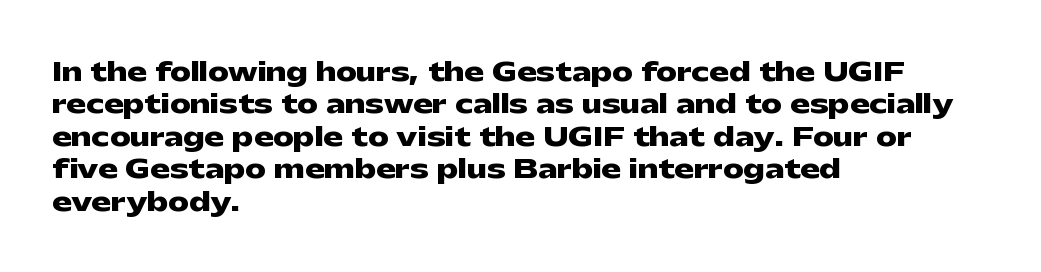
{"italic": "no", "bold": "yes", "underline": "no", "align": "left", "line_spacing": "normal", "line_spacing_ratio": 1.25, "letter_spacing": "normal", "letter_spacing_em": 0.0, "glyph_px": 26}
